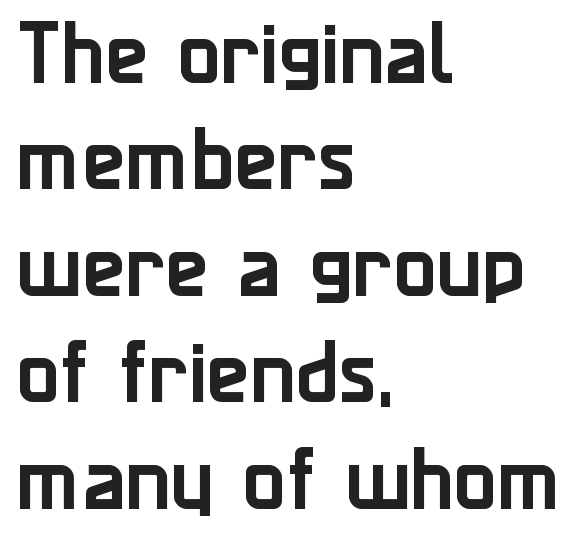
Does extra space separate the letters? No, they use regular spacing. The rendering uses natural spacing where letterforms have individual widths. Left-aligned paragraph, ragged on the right. Ascenders rise straight up at ninety degrees.
